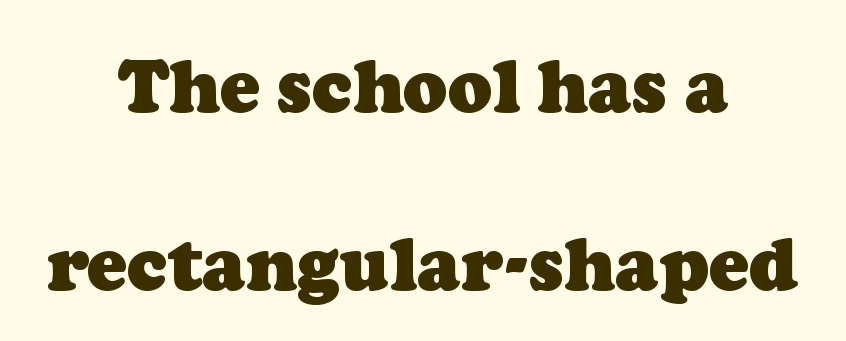
The image shows 74 px heavy serif type; set centered, loose line spacing (2.4x), normal letter spacing, not underlined; low stroke contrast and a medium x-height.
